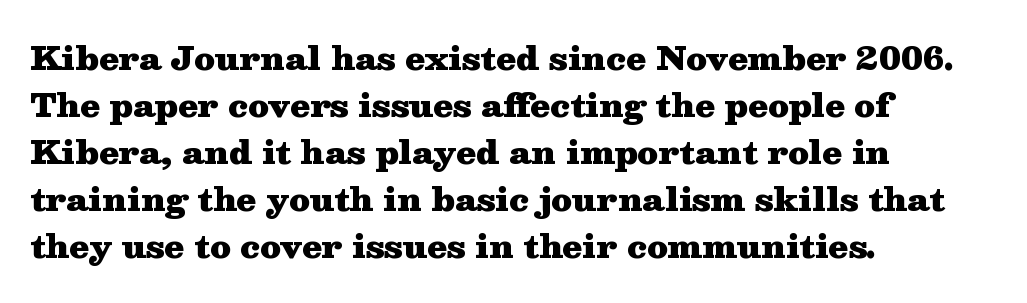
Q: Is the text bold? A: Yes.
Q: Is the text italic (slanted)? A: No, it is upright.
Q: Is the typeface a serif or a sans-serif typeface? A: Serif.
Q: Is the text underlined? A: No.
Q: How is the paragraph aligned? A: Left-aligned.
Q: Is the spacing between letters normal or unusually wide? A: Normal.
Q: Is the spacing between lines tight, normal or loose? A: Normal.
Q: Width (condensed, normal, or wide)? A: Wide.
Q: Stroke contrast? A: Medium.
Q: x-height? A: Medium.
Q: Monospaced? A: No.
